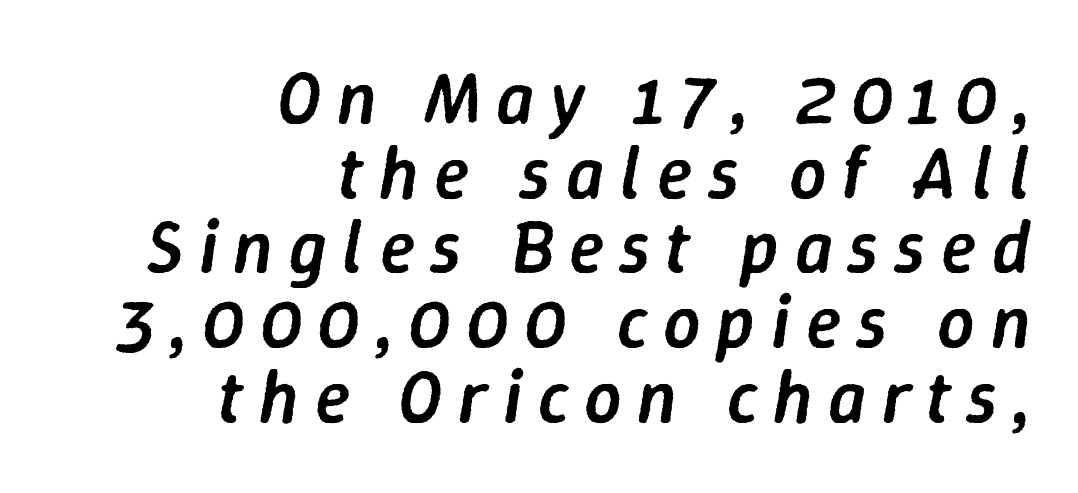
{"italic": "yes", "lean": "right", "slant_degrees": 9, "bold": "semi", "weight": "semibold", "width": "normal", "stroke_contrast": "low", "x_height": "medium", "monospaced": "no", "underline": "no", "align": "right", "line_spacing": "tight", "line_spacing_ratio": 1.01, "letter_spacing": "wide", "letter_spacing_em": 0.21, "glyph_px": 74}
